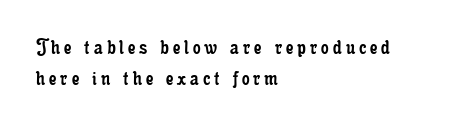
The typesetting does not lean heavy: it is not bold. The typography opts for an upright posture over an oblique one. A typesetter would call this leading conventional body-copy spacing. This rendering features lettering with no underline. The ragged edge is on the right, which tells us the setting is flush left.
